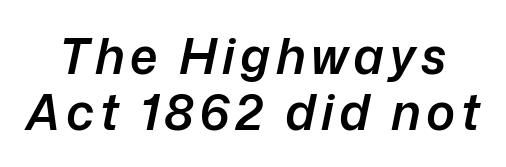
The image shows 49 px semibold type, italic (leaning right); set tight line spacing (1.15x), not underlined; low stroke contrast and a medium x-height.
